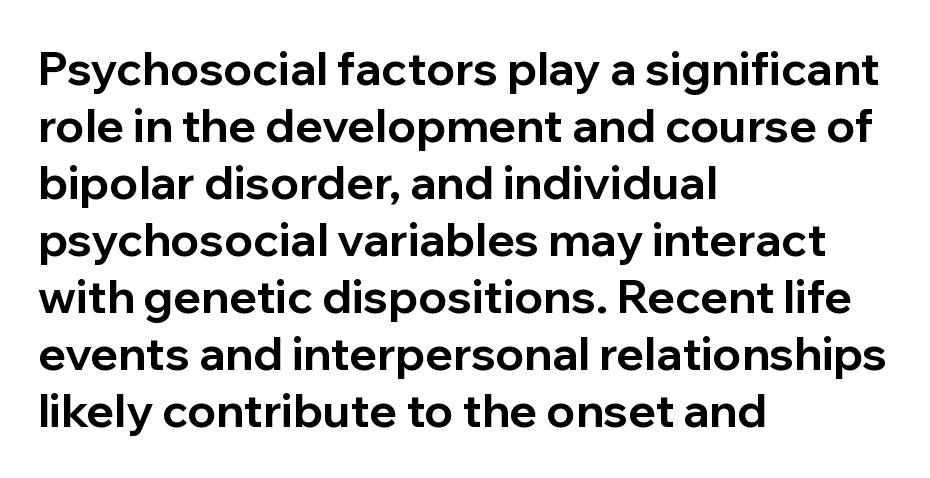
Q: Is the text bold? A: Yes.
Q: Is the text italic (slanted)? A: No, it is upright.
Q: Is the typeface a serif or a sans-serif typeface? A: Sans-serif.
Q: Is the text underlined? A: No.
Q: How is the paragraph aligned? A: Left-aligned.
Q: Is the spacing between letters normal or unusually wide? A: Normal.
Q: Width (condensed, normal, or wide)? A: Normal.
Q: Stroke contrast? A: Low.
Q: x-height? A: Medium.
Q: Monospaced? A: No.
